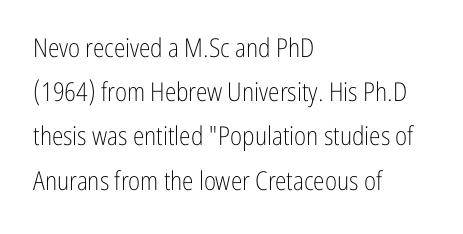
{"italic": "no", "bold": "no", "underline": "no", "align": "left", "line_spacing": "normal", "line_spacing_ratio": 1.7, "letter_spacing": "normal", "letter_spacing_em": 0.0, "glyph_px": 26}
